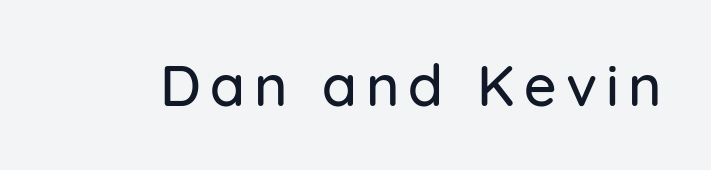
The image shows 57 px sans-serif type, upright; set not underlined; low stroke contrast and a medium x-height.
